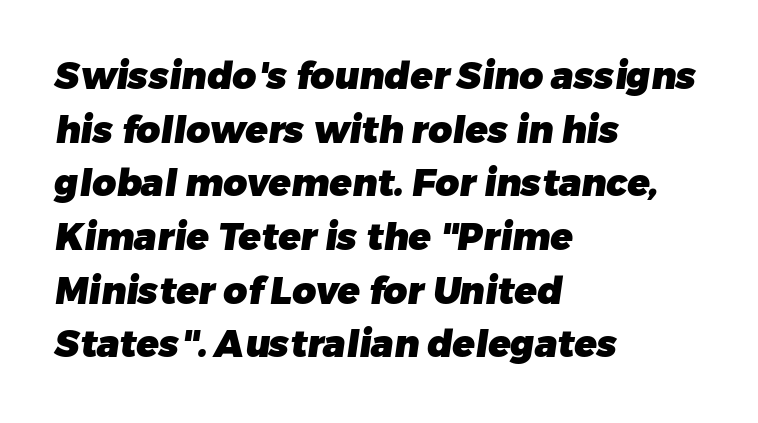
The image shows 37 px heavy sans-serif type; set left-aligned, normal line spacing (1.45x), normal letter spacing, not underlined; low stroke contrast and a medium x-height.
